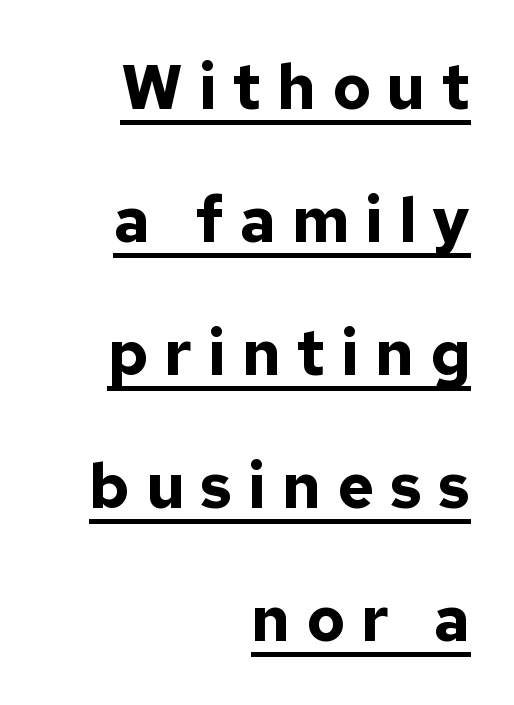
Q: Is the text bold? A: Yes.
Q: Is the text italic (slanted)? A: No, it is upright.
Q: Is the typeface a serif or a sans-serif typeface? A: Sans-serif.
Q: Is the text underlined? A: Yes.
Q: How is the paragraph aligned? A: Right-aligned.
Q: Is the spacing between letters normal or unusually wide? A: Unusually wide.
Q: Is the spacing between lines tight, normal or loose? A: Loose.
Q: Width (condensed, normal, or wide)? A: Normal.
Q: Stroke contrast? A: Low.
Q: x-height? A: Medium.
Q: Monospaced? A: No.
